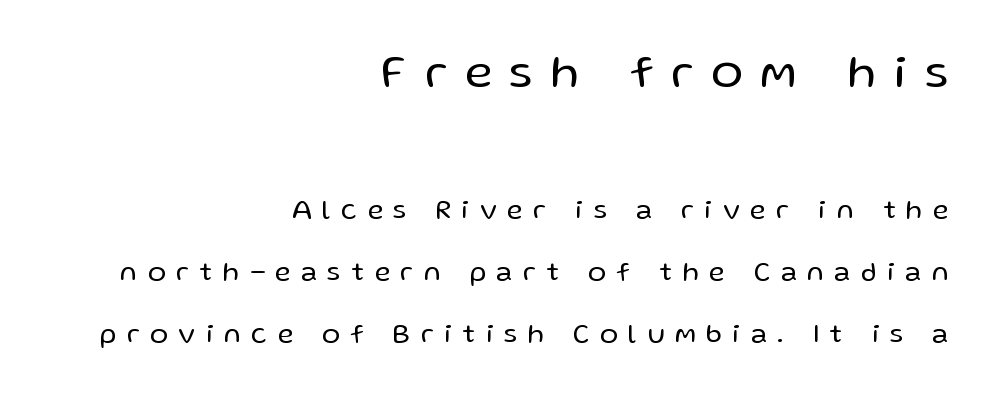
The image shows 47 px regular-weight sans-serif type, upright; set right-aligned, loose line spacing (2.29x), unusually wide letter spacing (+0.4 em), not underlined; the first (top) block is 1.74x larger; low stroke contrast and a medium x-height.
